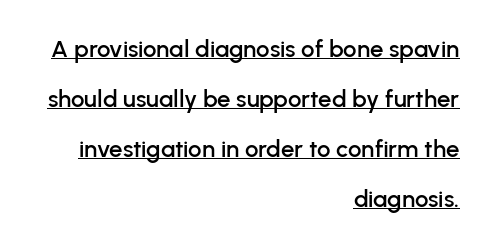
The image shows 24 px text type, upright; set right-aligned, loose line spacing (2.09x), normal letter spacing, underlined.
